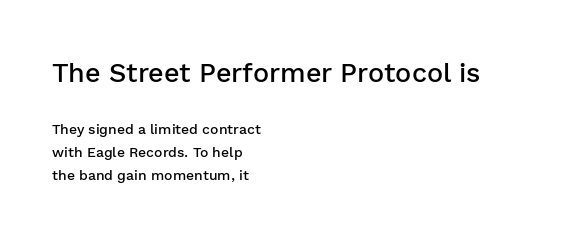
{"italic": "no", "bold": "semi", "underline": "no", "align": "left", "line_spacing": "normal", "line_spacing_ratio": 1.65, "letter_spacing": "normal", "letter_spacing_em": 0.0, "larger_block": "first", "size_ratio": 1.93, "glyph_px": 27}
